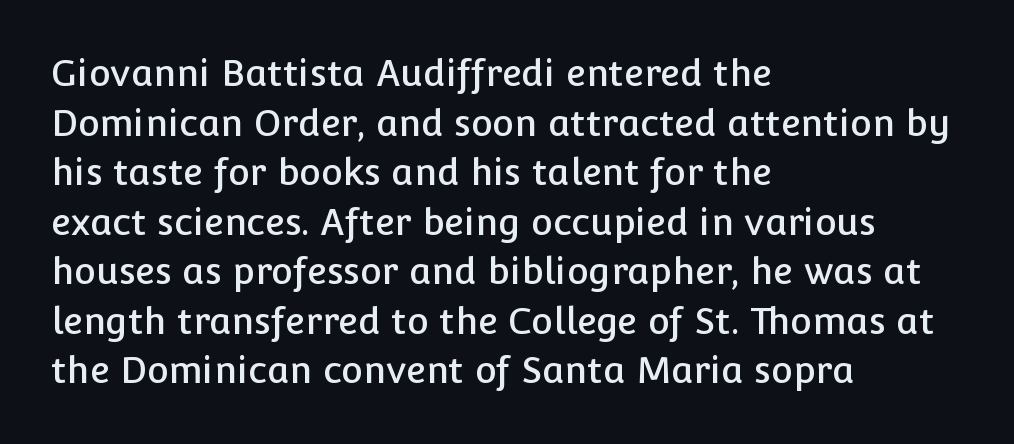
Q: Is the text italic (slanted)? A: No, it is upright.
Q: Is the typeface a serif or a sans-serif typeface? A: Sans-serif.
Q: Is the text underlined? A: No.
Q: How is the paragraph aligned? A: Left-aligned.
Q: Is the spacing between letters normal or unusually wide? A: Normal.
Q: Is the spacing between lines tight, normal or loose? A: Normal.
Q: Width (condensed, normal, or wide)? A: Normal.
Q: Stroke contrast? A: Low.
Q: x-height? A: Medium.
Q: Monospaced? A: No.
